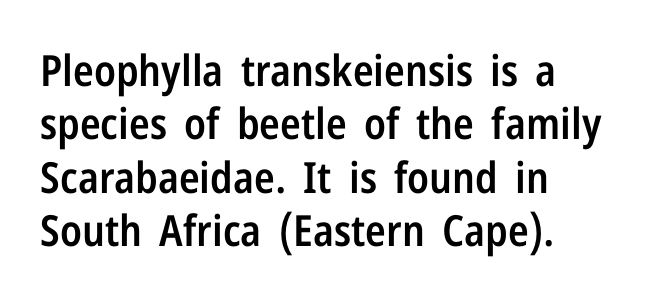
The image shows 43 px semibold, condensed sans-serif type, upright; set left-aligned, line spacing 1.24x, normal letter spacing, not underlined; low stroke contrast and a medium x-height.
